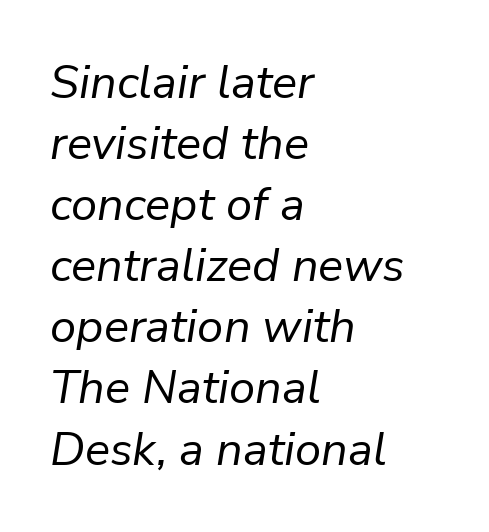
The typesetting does not lean heavy: it is not bold. Leading: standard. Posture: slanted. The passage shown is not underscored anywhere. Think of a printed novel: that variable character pitch is what you see here. Compared with typical body copy, the letter spacing here is the same.
